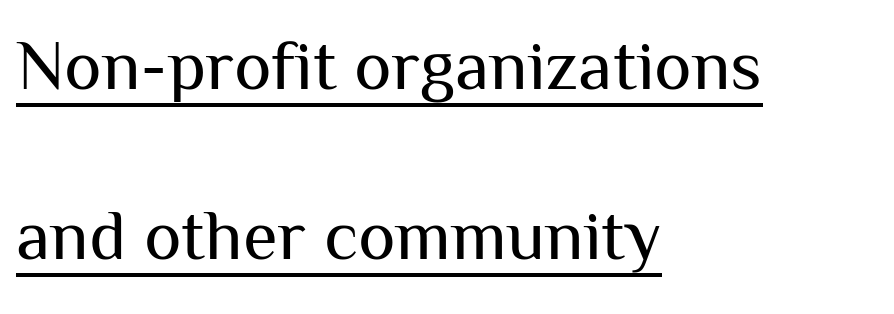
Q: Is the text bold? A: No.
Q: Is the text italic (slanted)? A: No, it is upright.
Q: Is the typeface a serif or a sans-serif typeface? A: Sans-serif.
Q: Is the text underlined? A: Yes.
Q: How is the paragraph aligned? A: Left-aligned.
Q: Is the spacing between letters normal or unusually wide? A: Normal.
Q: Is the spacing between lines tight, normal or loose? A: Loose.
Q: Width (condensed, normal, or wide)? A: Normal.
Q: Stroke contrast? A: Medium.
Q: x-height? A: Medium.
Q: Monospaced? A: No.
